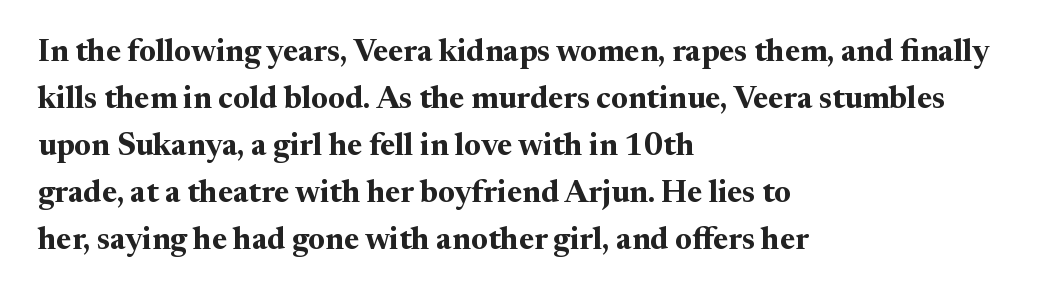
Q: Is the text bold? A: Yes.
Q: Is the text italic (slanted)? A: No, it is upright.
Q: Is the typeface a serif or a sans-serif typeface? A: Serif.
Q: Is the text underlined? A: No.
Q: How is the paragraph aligned? A: Left-aligned.
Q: Is the spacing between letters normal or unusually wide? A: Normal.
Q: Is the spacing between lines tight, normal or loose? A: Normal.
Q: Width (condensed, normal, or wide)? A: Normal.
Q: Stroke contrast? A: Medium.
Q: x-height? A: Medium.
Q: Monospaced? A: No.
